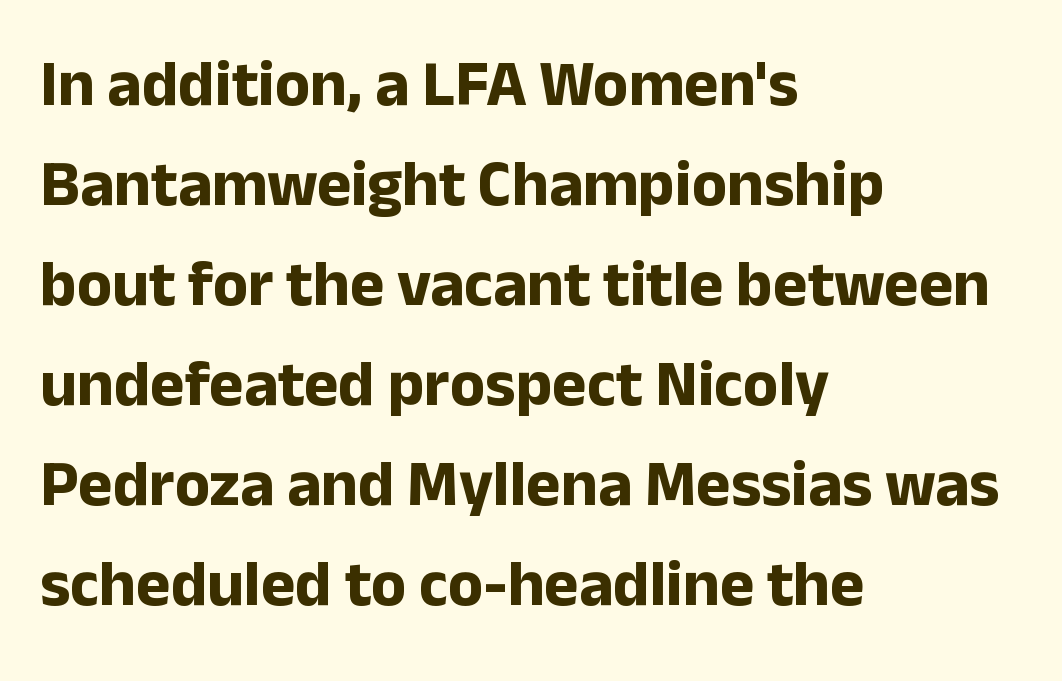
The image shows 65 px bold sans-serif type, upright; set left-aligned, normal line spacing (1.54x), normal letter spacing, not underlined; low stroke contrast and a medium x-height.
